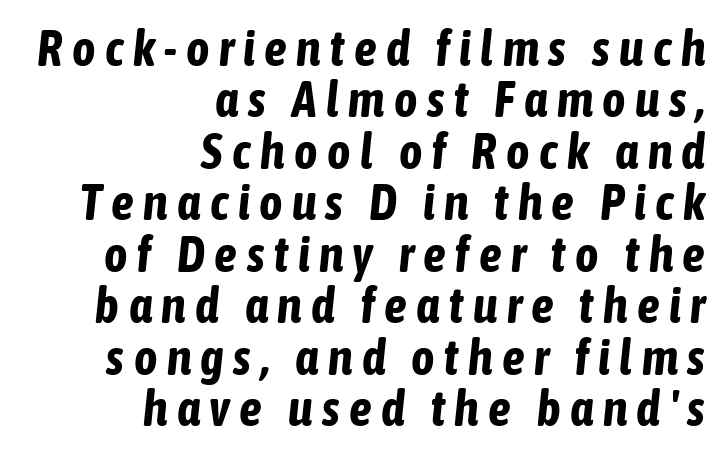
{"italic": "yes", "lean": "right", "slant_degrees": 6, "bold": "yes", "weight": "bold", "width": "condensed", "stroke_contrast": "low", "x_height": "medium", "monospaced": "no", "underline": "no", "align": "right", "line_spacing": "tight", "line_spacing_ratio": 1.03, "glyph_px": 50}
